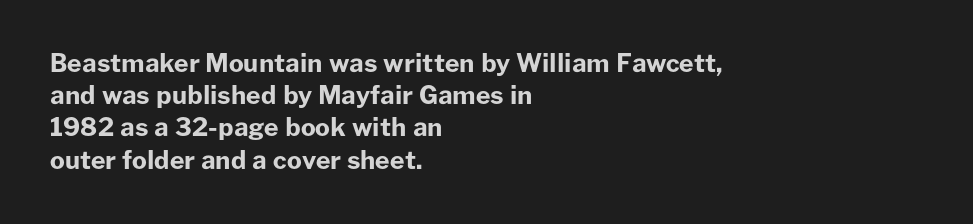
{"italic": "no", "bold": "yes", "underline": "no", "align": "left", "line_spacing": "normal", "line_spacing_ratio": 1.29, "letter_spacing": "normal", "letter_spacing_em": 0.0, "glyph_px": 25}
